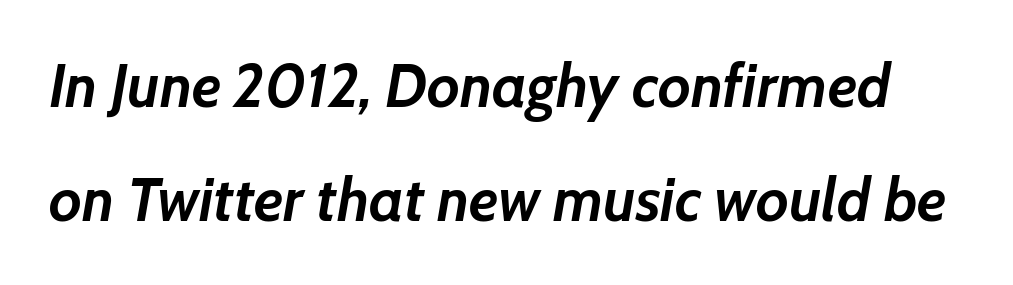
Q: Is the text bold? A: Yes.
Q: Is the text italic (slanted)? A: Yes, it leans right by about 7 degrees.
Q: Is the text underlined? A: No.
Q: Is the spacing between letters normal or unusually wide? A: Normal.
Q: Is the spacing between lines tight, normal or loose? A: Loose.
Q: Width (condensed, normal, or wide)? A: Normal.
Q: Stroke contrast? A: Low.
Q: x-height? A: Medium.
Q: Monospaced? A: No.
